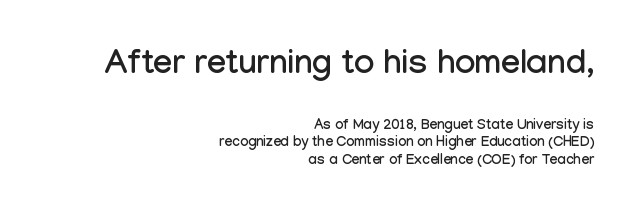
The image shows 34 px condensed sans-serif type, upright; set right-aligned, normal line spacing (1.25x), normal letter spacing, not underlined; the first (top) block is 2.43x larger; low stroke contrast and a medium x-height.
